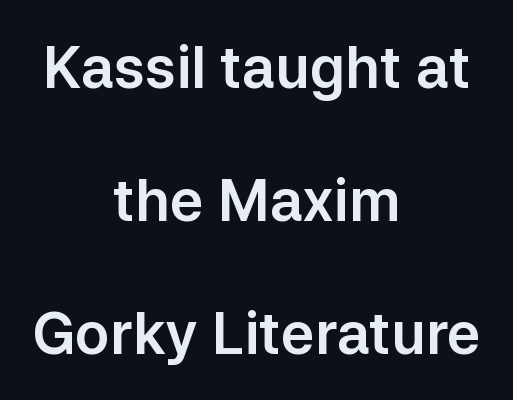
No feet cap the strokes, marking this as sans-serif type. Caption: standard tracking, unaltered. Compared with typical paragraphs, the rows here are farther apart. The type sits square on the baseline with zero lean.
